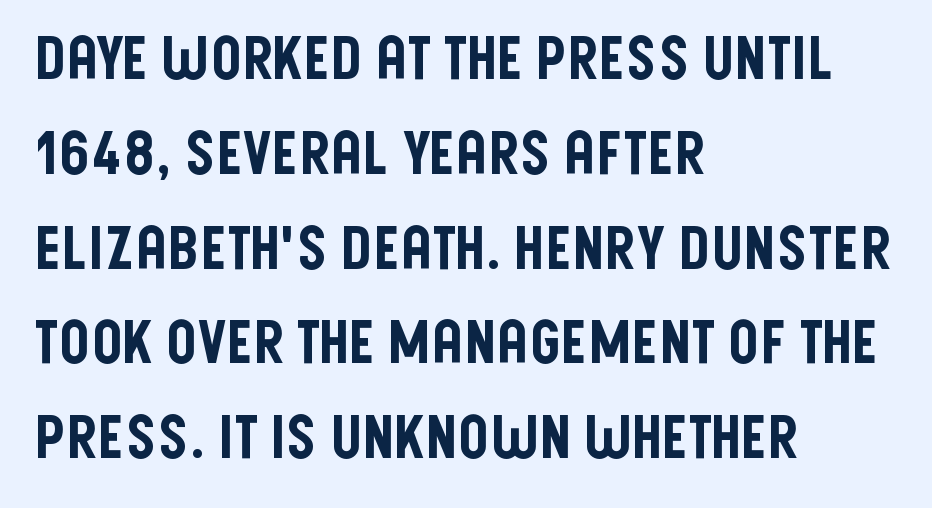
The image shows 60 px condensed sans-serif type, upright; set left-aligned, normal line spacing (1.58x), normal letter spacing, not underlined; low stroke contrast and a large x-height.
